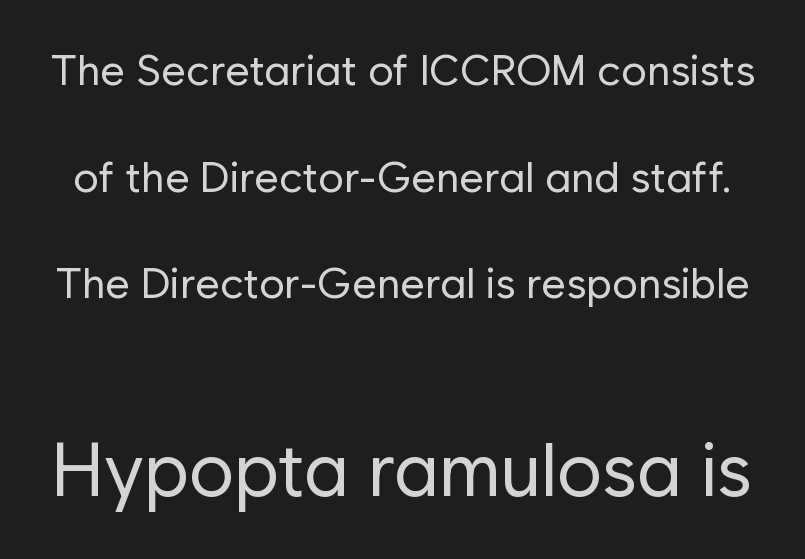
The image shows 75 px regular-weight sans-serif type, upright; set loose line spacing (2.48x), normal letter spacing, not underlined; the second (bottom) block is 1.74x larger; low stroke contrast and a medium x-height.
